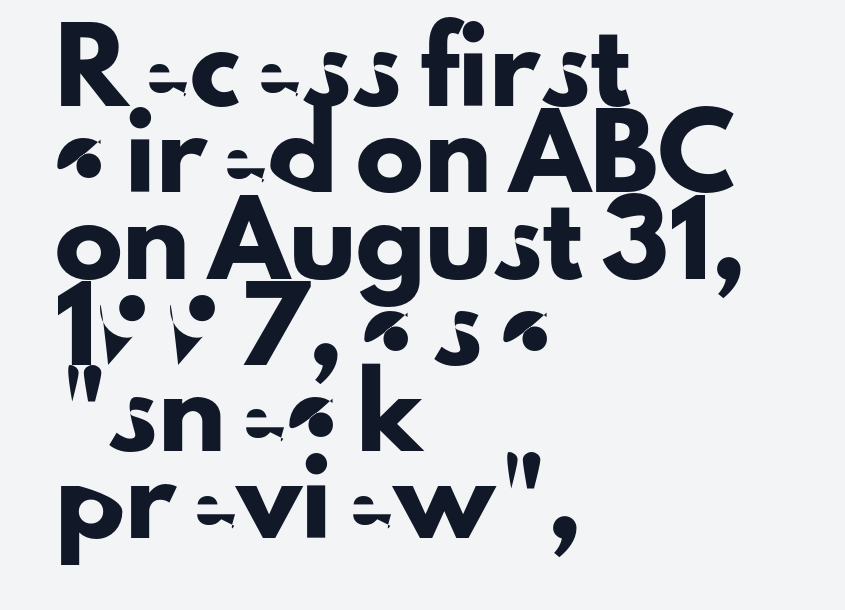
These lines are rendered in a variable-pitch font. One glance says typical: line gaps are just what's usual. Compared with a centered layout, this one pins lines to the left instead. A bare baseline throughout the passage. Font category for this specimen: sans-serif.
